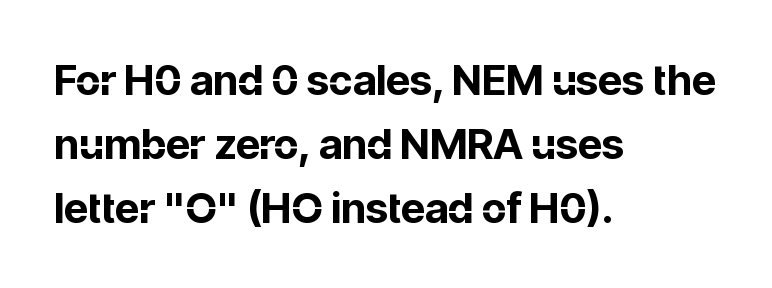
{"serif": "no", "italic": "no", "bold": "yes", "weight": "bold", "width": "normal", "stroke_contrast": "low", "x_height": "medium", "monospaced": "no", "underline": "no", "align": "left", "line_spacing": "normal", "line_spacing_ratio": 1.52, "letter_spacing": "normal", "letter_spacing_em": 0.0, "glyph_px": 42}
